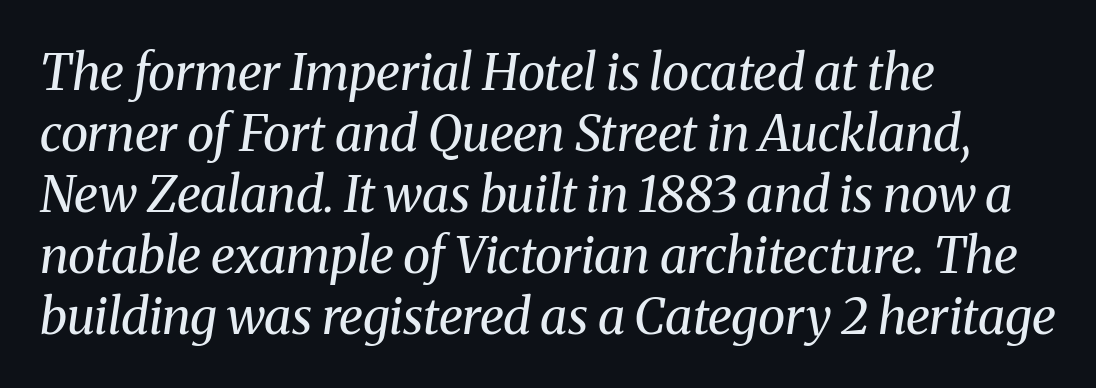
The image shows 50 px regular-weight serif type, italic (leaning right); set left-aligned, line spacing 1.22x, normal letter spacing, not underlined; medium stroke contrast and a medium x-height.
